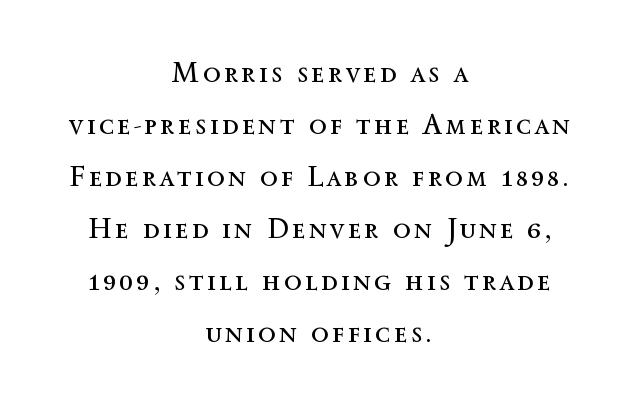
The image shows 29 px regular-weight type, upright; set centered, line spacing 1.79x, not underlined; a medium x-height.
